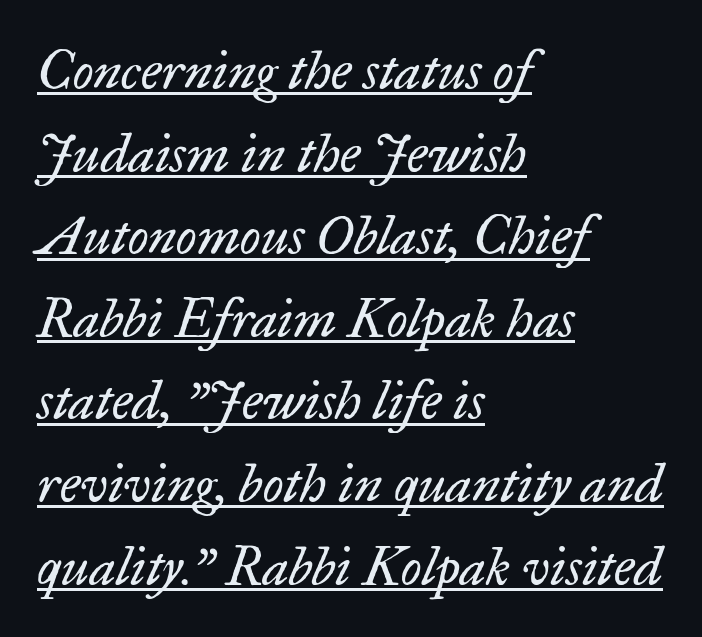
In designer terms, the underline attribute is active on this setting. Stem width sits at or under what a default text font uses. The vertical gap from one line to the next is medium. Nothing unusual about the tracking: characters are spaced as the font intends. Character widths vary here, with narrow letters taking less room than wide ones. Compared with ordinary roman type, these characters are visibly tilted.
